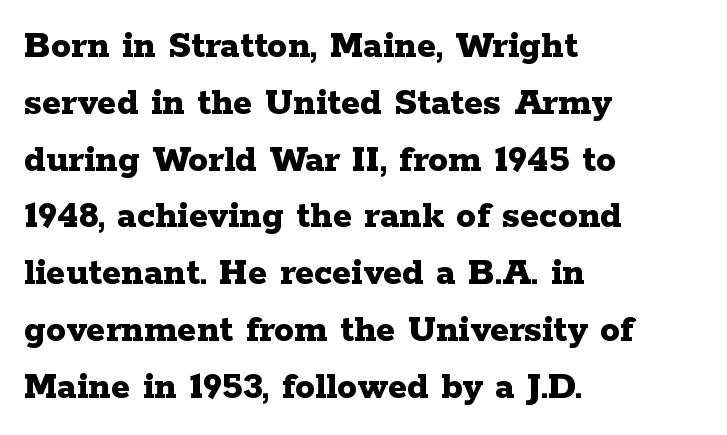
Little horizontal feet cap the strokes, marking this as serif type. This sample has the flowing, uneven cadence of proportional lettering. The rendering keeps characters at their native spacing. The letters stand upright; this is a roman face. The ragged edge is on the right, which tells us the setting is flush left.
